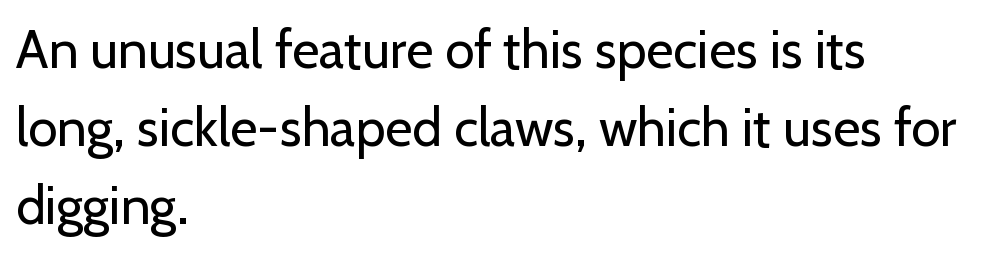
Interline gaps are of average width in this sample. Stems here are at most as thick as an everyday book face. Typeset ragged right — the left edge is the straight one. These lines are composed in type without serifs. Spacing verdict: proportional, widths tailored to each character.
